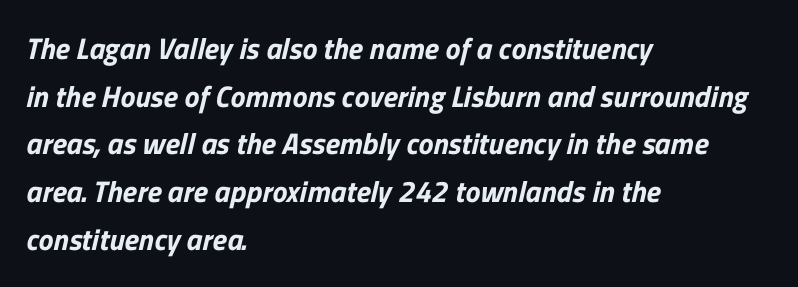
What kind of face is this? One without serifs — a sans. Think of a printed novel: that variable character pitch is what you see here. The type is set solid horizontally, with unmodified tracking. The rows are spaced the way most documents space them.
